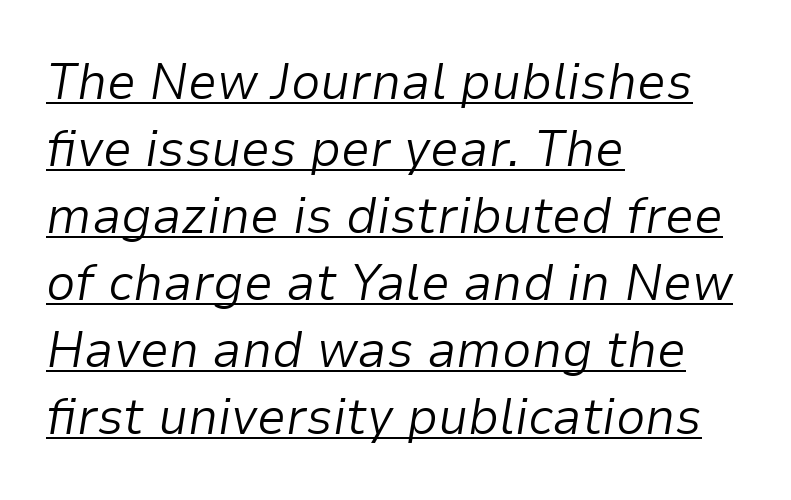
Nobody touched the tracking dial on this one. The font sits on the lighter half of the weight spectrum, regular included. Layout note: lines flush left. The letters advance in unequal steps, a hallmark of proportional type. The words here are underlined. Tall strokes in this sample are angled rather than plumb.
